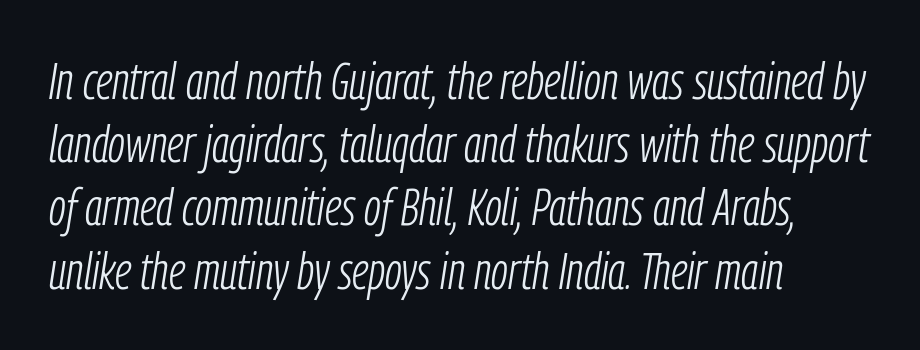
Here the designer chose a conventional face with non-uniform glyph widths. Each row of text sits above clean, open space. Between one letter and the next there's only the usual sliver of space. The weight would be labelled regular, book, light, or lighter still. In CSS terms this would be text-align: left. Slant detected: the letters are inclined.
